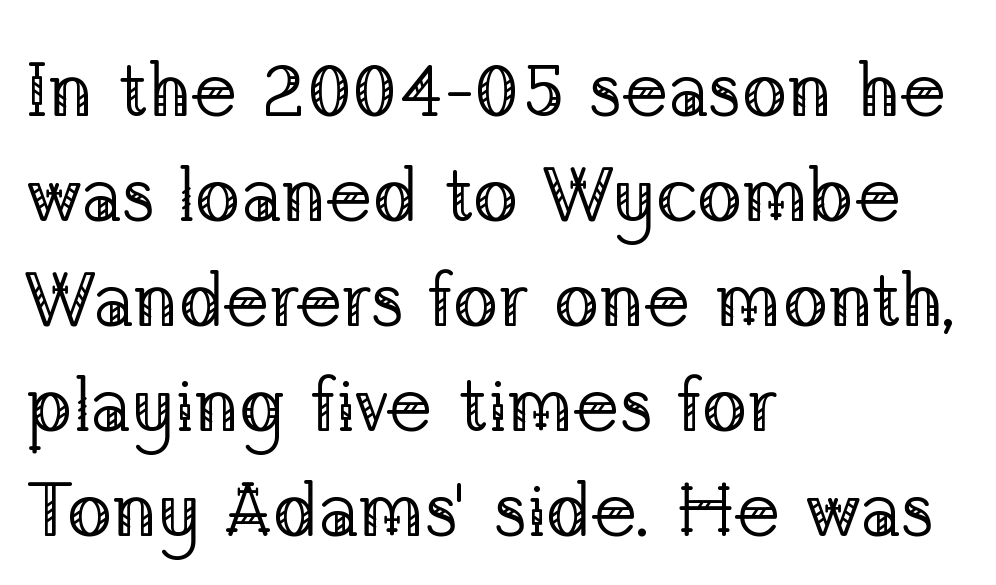
Stems and bowls with no extra thickness — not bold. Tracking value appears to be zero — textbook default spacing. This sample has the flowing, uneven cadence of proportional lettering. Is there any slant? The stems are plumb. Are there feet on the stems? There are — it's a serif. Check the space under the baseline: it is left empty.
